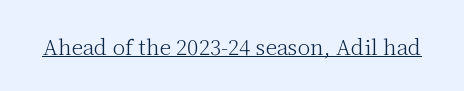
Q: Is the text bold? A: No.
Q: Is the text italic (slanted)? A: No, it is upright.
Q: Is the text underlined? A: Yes.
Q: Is the spacing between letters normal or unusually wide? A: Normal.
